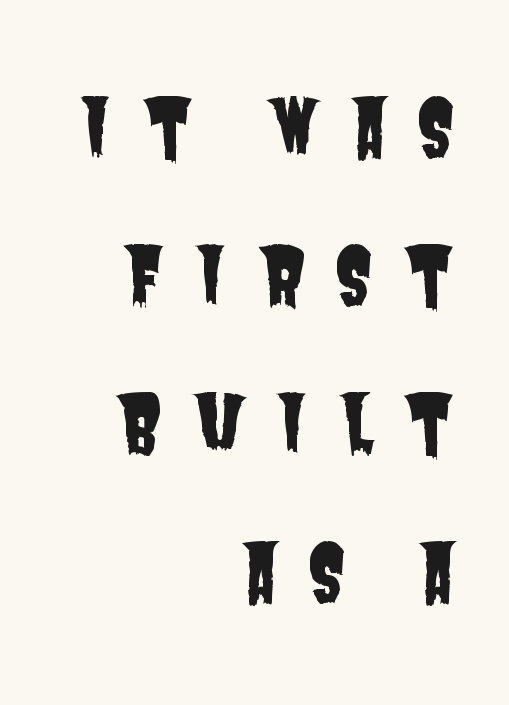
The image shows 78 px condensed sans-serif type; set right-aligned, loose line spacing (1.9x), unusually wide letter spacing (+0.38 em), not underlined; low stroke contrast and a large x-height.
